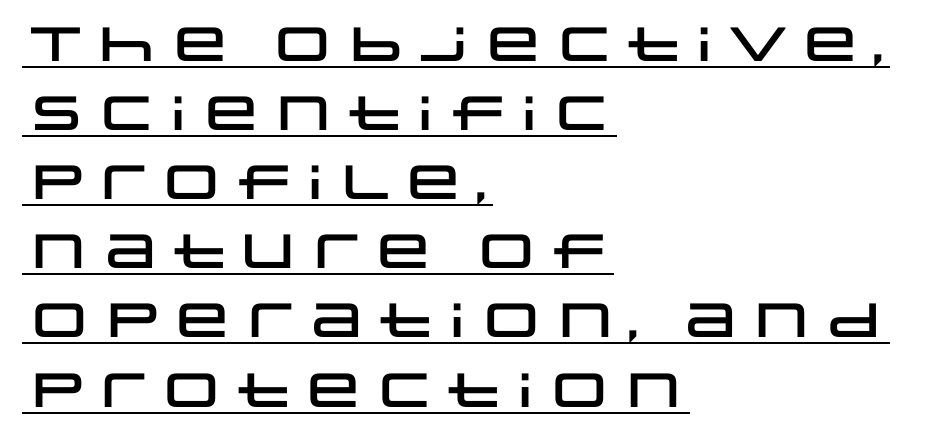
{"serif": "no", "italic": "no", "width": "wide", "stroke_contrast": "low", "x_height": "large", "monospaced": "no", "underline": "yes", "align": "left", "line_spacing": "normal", "line_spacing_ratio": 1.44, "letter_spacing": "normal", "letter_spacing_em": 0.0, "glyph_px": 48}
